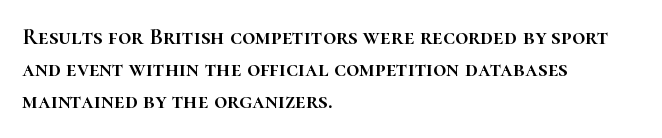
{"italic": "no", "underline": "no", "align": "left", "line_spacing": "normal", "line_spacing_ratio": 1.4, "letter_spacing": "normal", "letter_spacing_em": 0.0, "glyph_px": 23}
